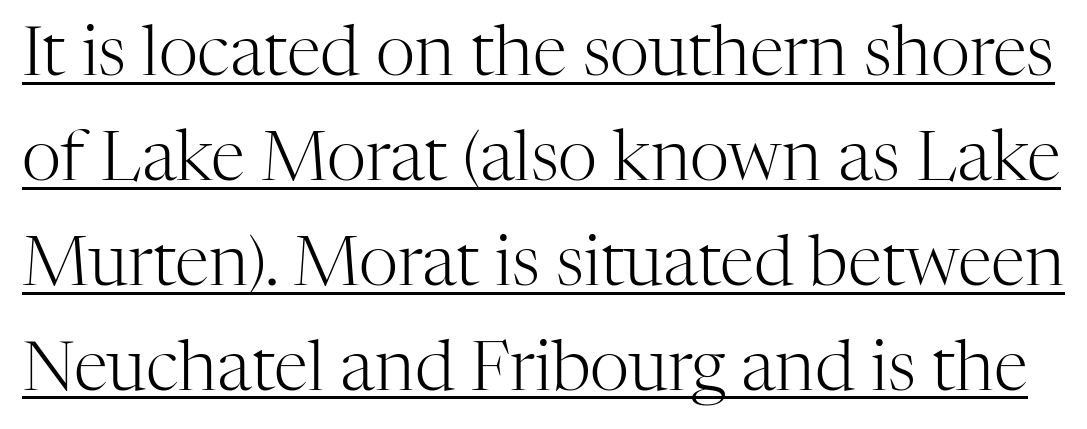
The string is rendered with underlining switched on. Compared with typical paragraphs, the rows here are spaced about the same. Designer's note — italics off, roman on. Is this a heavy cut? Hardly; it is regular or lighter. The horizontal fit of the characters is conventional and even.
